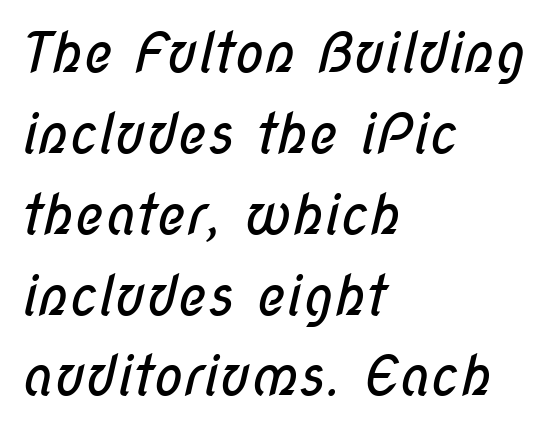
{"serif": "no", "bold": "no", "weight": "regular", "width": "condensed", "stroke_contrast": "low", "x_height": "medium", "monospaced": "no", "underline": "no", "align": "left", "line_spacing": "normal", "line_spacing_ratio": 1.47, "letter_spacing": "normal", "letter_spacing_em": 0.0, "glyph_px": 55}
